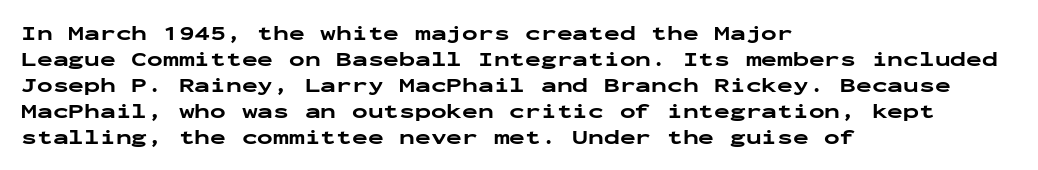
The image shows 21 px bold type, upright; set left-aligned, line spacing 1.24x, normal letter spacing, not underlined.
